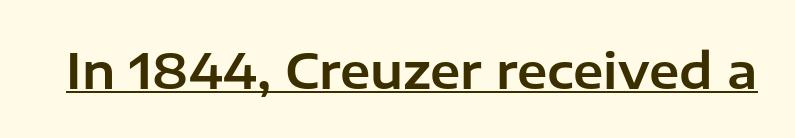
The image shows 49 px sans-serif type, upright; set normal letter spacing, underlined; low stroke contrast and a medium x-height.
